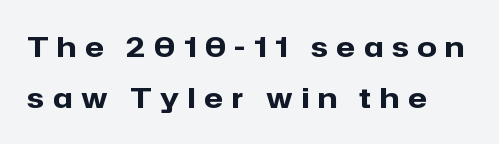
Q: Is the text bold? A: Yes.
Q: Is the text italic (slanted)? A: No, it is upright.
Q: Is the typeface a serif or a sans-serif typeface? A: Sans-serif.
Q: Is the text underlined? A: No.
Q: How is the paragraph aligned? A: Left-aligned.
Q: Is the spacing between letters normal or unusually wide? A: Unusually wide.
Q: Width (condensed, normal, or wide)? A: Normal.
Q: Stroke contrast? A: Low.
Q: x-height? A: Medium.
Q: Monospaced? A: No.
